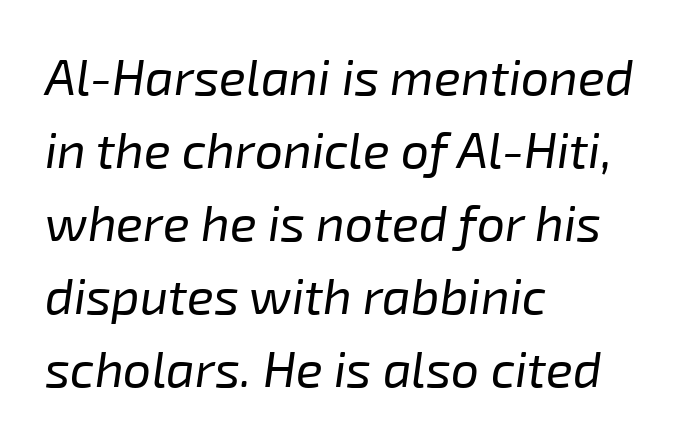
Q: Is the text bold? A: No.
Q: Is the text italic (slanted)? A: Yes, it leans right by about 8 degrees.
Q: Is the text underlined? A: No.
Q: How is the paragraph aligned? A: Left-aligned.
Q: Is the spacing between letters normal or unusually wide? A: Normal.
Q: Is the spacing between lines tight, normal or loose? A: Normal.
Q: Width (condensed, normal, or wide)? A: Normal.
Q: Stroke contrast? A: Low.
Q: x-height? A: Medium.
Q: Monospaced? A: No.
